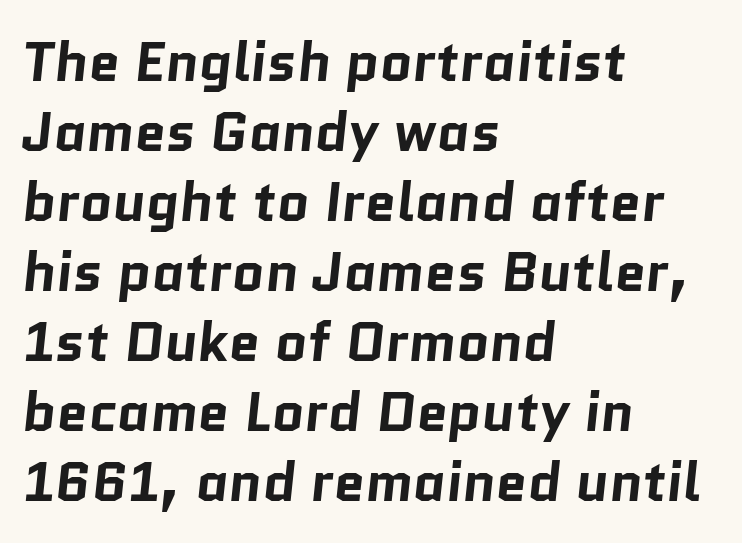
The gaps between neighbouring characters are ordinary and unremarkable. Baseline-to-baseline distance is the conventional proportion of letter height. These lines are set flush left with a ragged right edge. The face used here is a sans, in the tradition of grotesques and geometrics. Character widths vary here, with narrow letters taking less room than wide ones.
